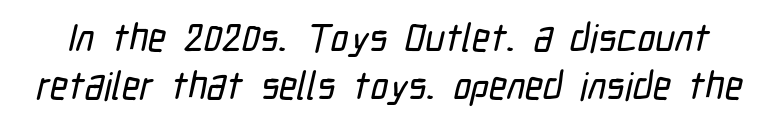
This rendering leaves character spacing at its baseline value. Honestly, there is no underline to notice here at all. Is this a fixed-width face? No — the glyphs have proportional, varying widths. What kind of face is this? One without serifs — a sans.
